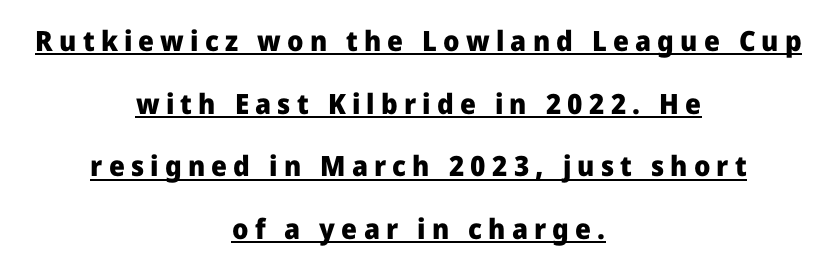
Q: Is the text bold? A: Yes.
Q: Is the text italic (slanted)? A: No, it is upright.
Q: Is the typeface a serif or a sans-serif typeface? A: Sans-serif.
Q: Is the text underlined? A: Yes.
Q: How is the paragraph aligned? A: Centered.
Q: Is the spacing between letters normal or unusually wide? A: Unusually wide.
Q: Is the spacing between lines tight, normal or loose? A: Loose.
Q: Width (condensed, normal, or wide)? A: Normal.
Q: Stroke contrast? A: Low.
Q: x-height? A: Medium.
Q: Monospaced? A: No.
